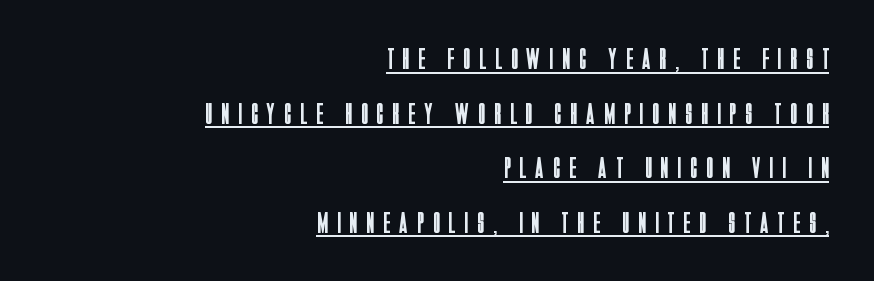
{"serif": "no", "italic": "no", "bold": "no", "weight": "regular", "width": "condensed", "stroke_contrast": "low", "x_height": "large", "monospaced": "no", "underline": "yes", "align": "right", "line_spacing_ratio": 1.82, "letter_spacing": "wide", "letter_spacing_em": 0.32, "glyph_px": 30}
